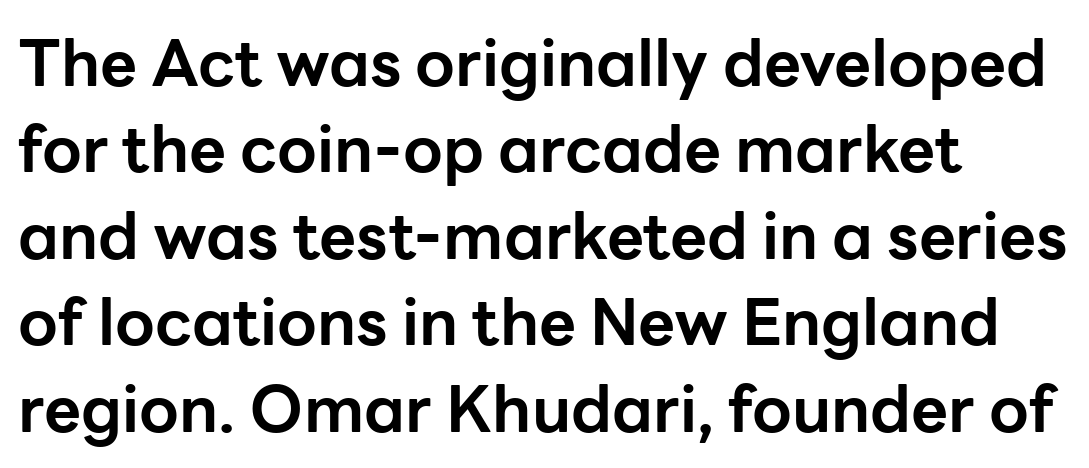
{"serif": "no", "italic": "no", "bold": "yes", "weight": "bold", "width": "normal", "stroke_contrast": "low", "x_height": "medium", "monospaced": "no", "underline": "no", "align": "left", "line_spacing": "normal", "line_spacing_ratio": 1.35, "letter_spacing": "normal", "letter_spacing_em": 0.0, "glyph_px": 64}
